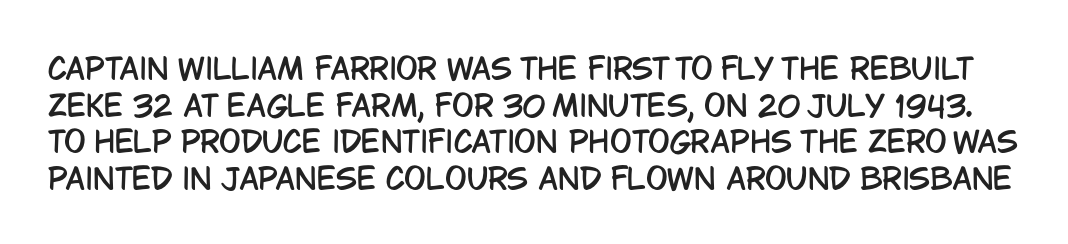
{"serif": "no", "italic": "no", "width": "condensed", "stroke_contrast": "low", "x_height": "large", "monospaced": "no", "underline": "no", "line_spacing": "normal", "line_spacing_ratio": 1.26, "letter_spacing": "normal", "letter_spacing_em": 0.0, "glyph_px": 29}
